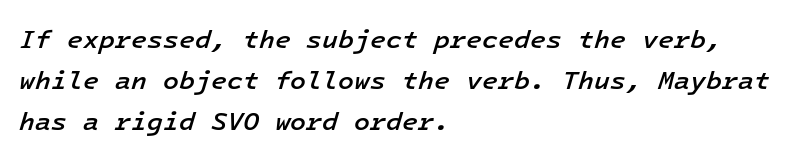
{"italic": "yes", "lean": "right", "slant_degrees": 16, "bold": "semi", "underline": "no", "align": "left", "line_spacing": "normal", "line_spacing_ratio": 1.57, "letter_spacing": "normal", "letter_spacing_em": 0.0, "glyph_px": 26}
